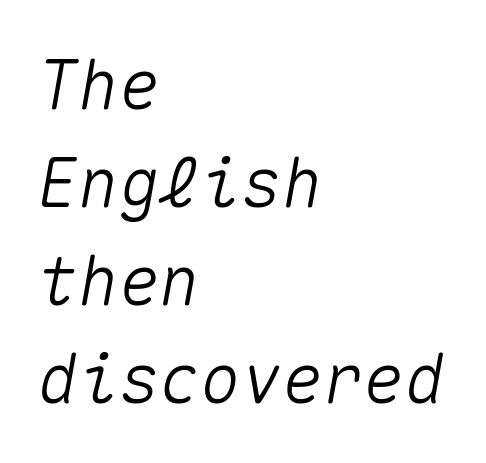
The image shows 68 px text type, italic (leaning right), monospaced; set left-aligned, normal line spacing (1.44x), normal letter spacing, not underlined; medium stroke contrast and a medium x-height.
